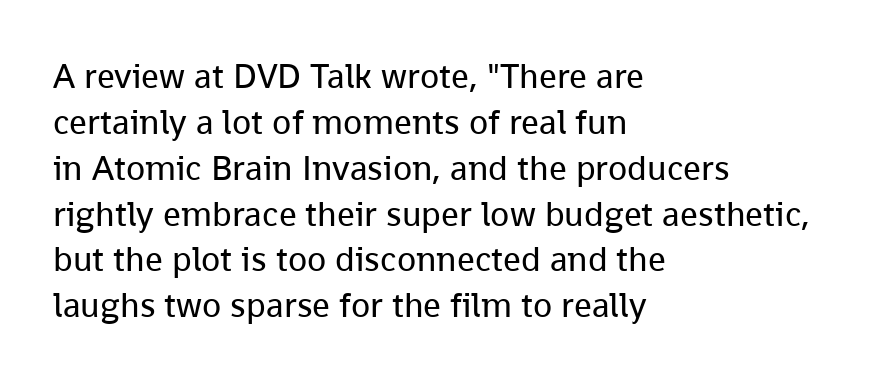
{"serif": "no", "italic": "no", "bold": "no", "weight": "regular", "width": "normal", "stroke_contrast": "low", "x_height": "medium", "monospaced": "no", "underline": "no", "align": "left", "line_spacing": "normal", "line_spacing_ratio": 1.31, "letter_spacing": "normal", "letter_spacing_em": 0.0, "glyph_px": 35}
